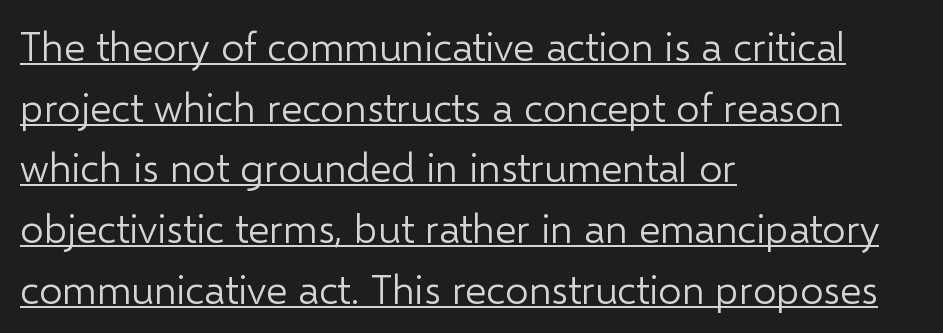
Q: Is the text bold? A: No.
Q: Is the text italic (slanted)? A: No, it is upright.
Q: Is the typeface a serif or a sans-serif typeface? A: Sans-serif.
Q: Is the text underlined? A: Yes.
Q: How is the paragraph aligned? A: Left-aligned.
Q: Is the spacing between letters normal or unusually wide? A: Normal.
Q: Is the spacing between lines tight, normal or loose? A: Normal.
Q: Width (condensed, normal, or wide)? A: Normal.
Q: Stroke contrast? A: Low.
Q: x-height? A: Medium.
Q: Monospaced? A: No.
